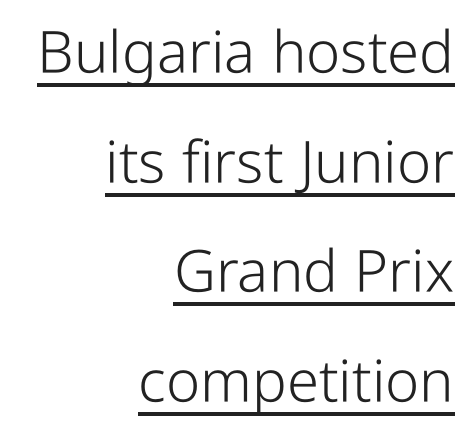
{"serif": "no", "italic": "no", "bold": "no", "weight": "light", "width": "condensed", "stroke_contrast": "low", "x_height": "medium", "monospaced": "no", "underline": "yes", "align": "right", "line_spacing_ratio": 1.89, "letter_spacing": "normal", "letter_spacing_em": 0.0, "glyph_px": 58}
